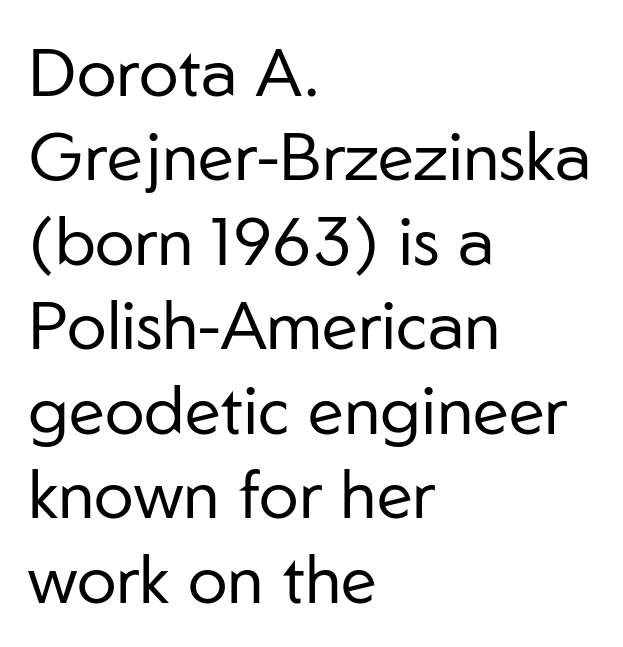
The space between consecutive lines is moderate. Think of a printed novel: that variable character pitch is what you see here. There is no visible air inserted between adjacent glyphs. The compositor pushed each line to the left boundary. Nobody drew a line under any word here. Look at the bottom of the vertical strokes: they stop flat, with no serifs.
